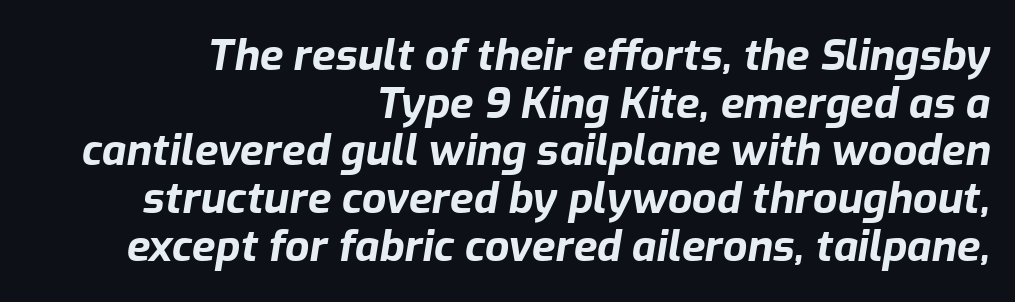
{"italic": "yes", "lean": "right", "slant_degrees": 9, "bold": "yes", "weight": "bold", "width": "normal", "stroke_contrast": "low", "x_height": "medium", "monospaced": "no", "underline": "no", "align": "right", "line_spacing": "tight", "line_spacing_ratio": 1.11, "letter_spacing": "normal", "letter_spacing_em": 0.0, "glyph_px": 43}
